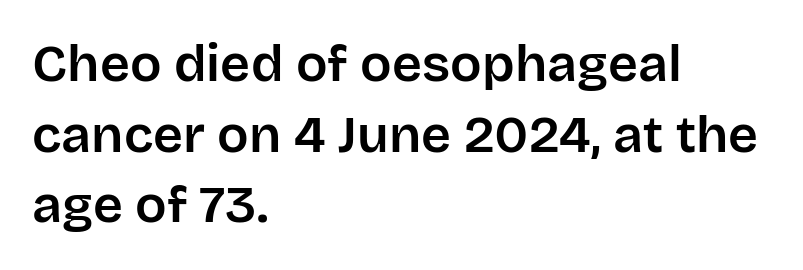
The image shows 52 px sans-serif type, upright; set left-aligned, normal line spacing (1.36x), normal letter spacing, not underlined; low stroke contrast and a large x-height.
